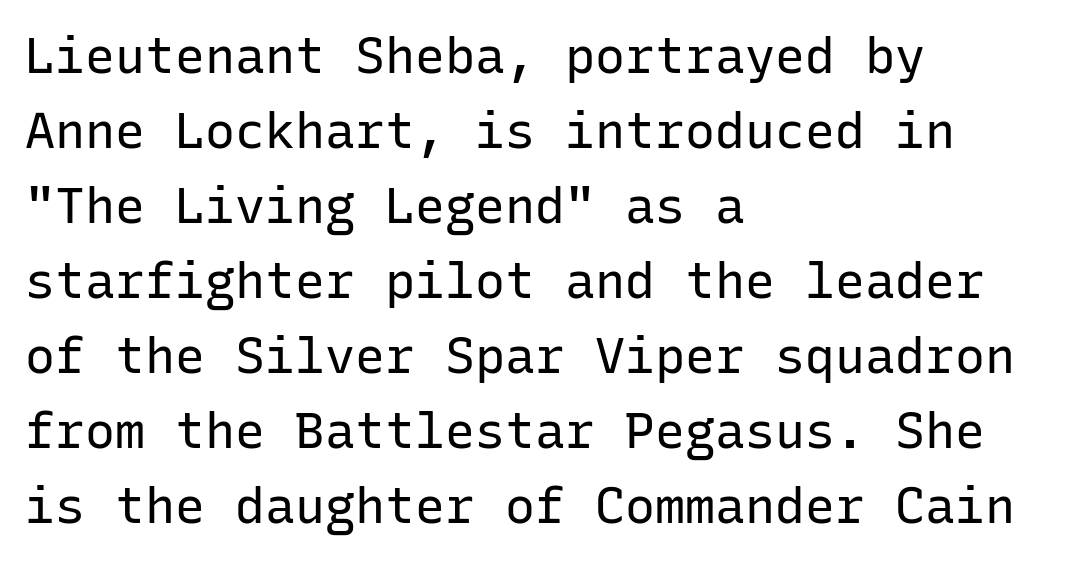
The weight would be labelled regular, book, light, or lighter still. Ascenders rise straight up at ninety degrees. Regarding serifs, this sample does without them. Summary of vertical rhythm: regular, with standard interline spacing. The rendering keeps characters at their native spacing.
